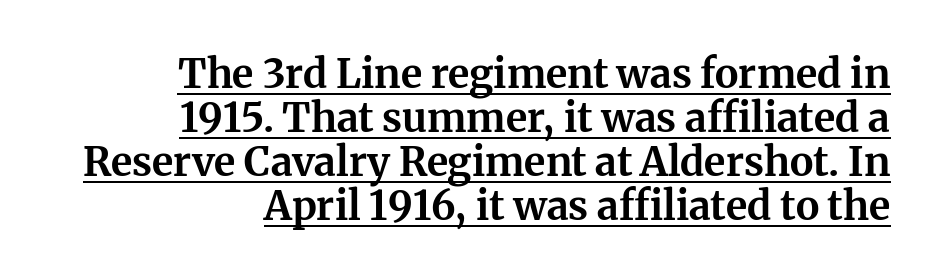
{"serif": "yes", "italic": "no", "bold": "yes", "weight": "bold", "width": "normal", "stroke_contrast": "medium", "x_height": "medium", "monospaced": "no", "underline": "yes", "align": "right", "line_spacing": "tight", "line_spacing_ratio": 1.1, "letter_spacing": "normal", "letter_spacing_em": 0.0, "glyph_px": 40}
